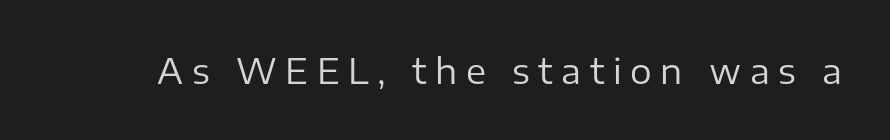
The image shows 34 px regular-weight sans-serif type, upright; set unusually wide letter spacing (+0.25 em), not underlined; low stroke contrast and a medium x-height.
